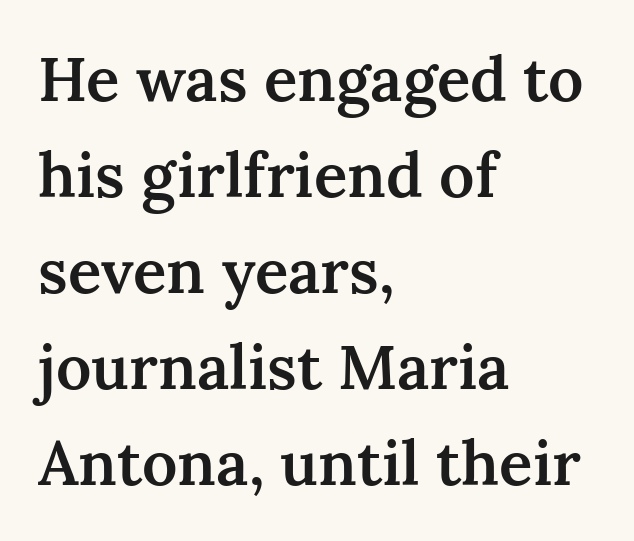
{"serif": "yes", "italic": "no", "bold": "semi", "weight": "semibold", "width": "normal", "stroke_contrast": "medium", "x_height": "medium", "monospaced": "no", "underline": "no", "align": "left", "line_spacing": "normal", "line_spacing_ratio": 1.55, "letter_spacing": "normal", "letter_spacing_em": 0.0, "glyph_px": 62}
